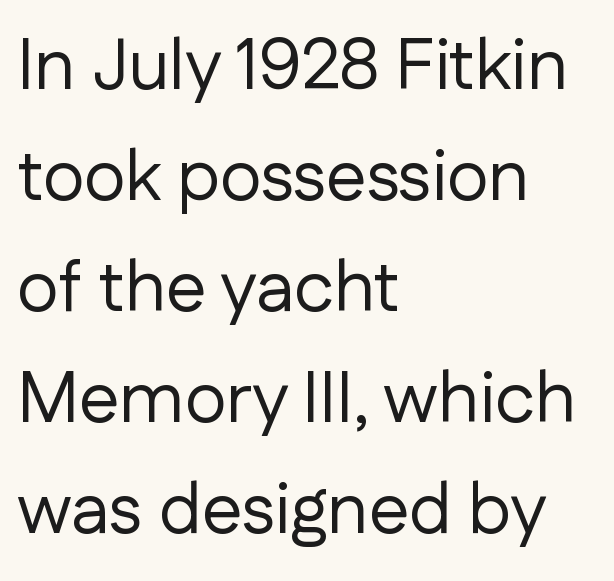
Counters stay open thanks to moderate or lighter strokes. Do the characters align in a grid? No, the font is proportional. Visually the block forms a straight wall on the left and a jagged coastline on the right. Does the type have serifs? No, each stem ends abruptly. Inter-character spacing is left at the font's built-in metrics. Nobody drew a line under any word here.
